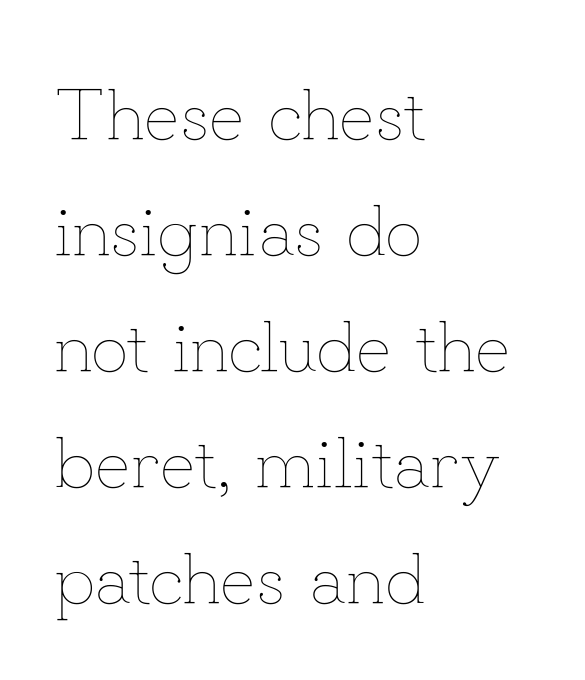
Q: Is the text bold? A: No.
Q: Is the text italic (slanted)? A: No, it is upright.
Q: Is the text underlined? A: No.
Q: How is the paragraph aligned? A: Left-aligned.
Q: Is the spacing between letters normal or unusually wide? A: Normal.
Q: Is the spacing between lines tight, normal or loose? A: Normal.
Q: Width (condensed, normal, or wide)? A: Normal.
Q: Stroke contrast? A: Low.
Q: x-height? A: Small.
Q: Monospaced? A: No.
